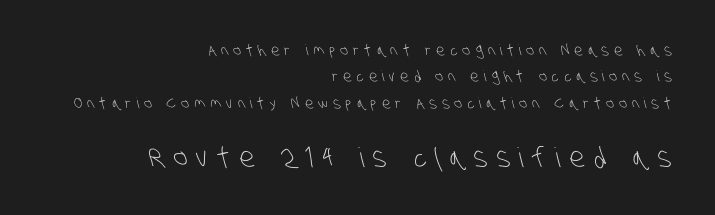
Is the type heavy? It reads as light-to-regular instead. The type is letterspaced generously, with wide tracking. The area under the type is left untouched. Does the copy run flush right? Yes — the right margin is perfectly even. The composition opens small and finishes big.
